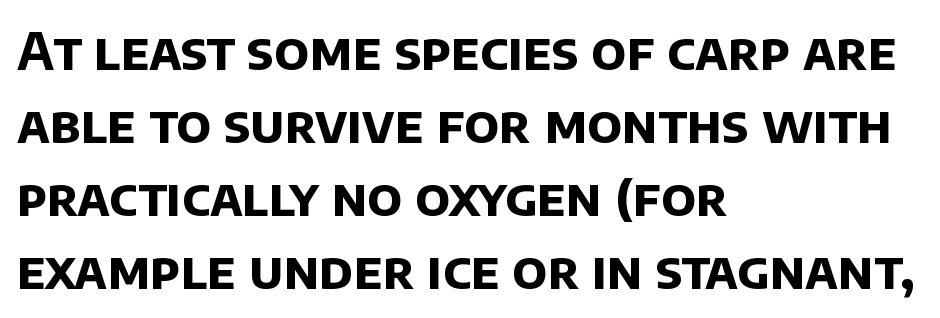
The image shows 51 px bold sans-serif type; set left-aligned, normal line spacing (1.43x), normal letter spacing, not underlined; low stroke contrast and a large x-height.
